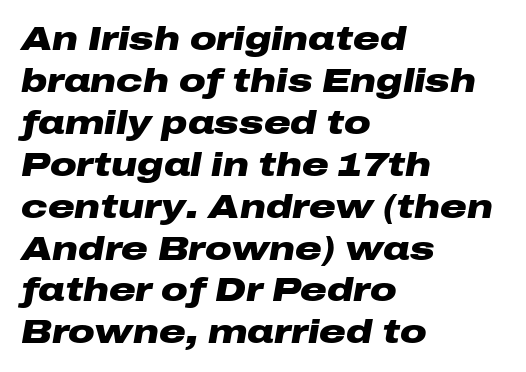
The image shows 33 px heavy, wide type, italic (leaning right); set left-aligned, normal line spacing (1.27x), normal letter spacing, not underlined; low stroke contrast and a medium x-height.
